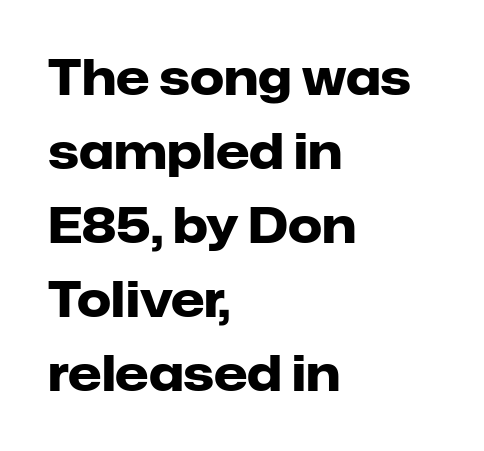
The passage shown is typeset with a sans-serif family. Designer's note — italics off, roman on. This rendering uses left alignment, leaving the right contour irregular. The font is running at its bold setting. Is there much room between lines? A standard amount, neither cramped nor airy. Check the space under the baseline: it is left empty.
